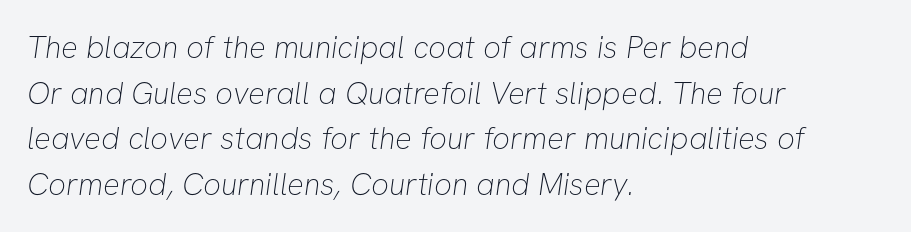
Q: Is the text bold? A: No.
Q: Is the typeface a serif or a sans-serif typeface? A: Sans-serif.
Q: Is the text underlined? A: No.
Q: How is the paragraph aligned? A: Left-aligned.
Q: Is the spacing between letters normal or unusually wide? A: Normal.
Q: Is the spacing between lines tight, normal or loose? A: Normal.
Q: Width (condensed, normal, or wide)? A: Normal.
Q: Stroke contrast? A: Low.
Q: x-height? A: Medium.
Q: Monospaced? A: No.
